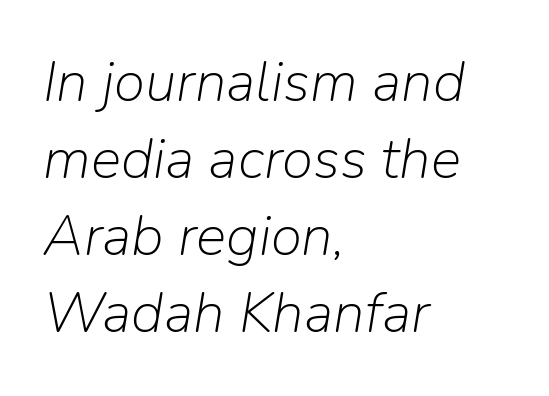
{"italic": "yes", "lean": "right", "slant_degrees": 9, "bold": "no", "weight": "light", "width": "normal", "stroke_contrast": "low", "x_height": "medium", "monospaced": "no", "underline": "no", "align": "left", "line_spacing": "normal", "line_spacing_ratio": 1.35, "letter_spacing": "normal", "letter_spacing_em": 0.0, "glyph_px": 57}
